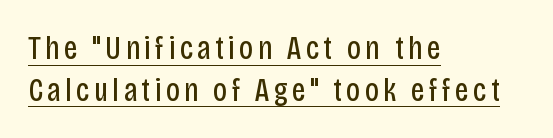
The image shows 33 px regular-weight, condensed sans-serif type, upright; set left-aligned, normal line spacing (1.26x), underlined; low stroke contrast and a large x-height.
